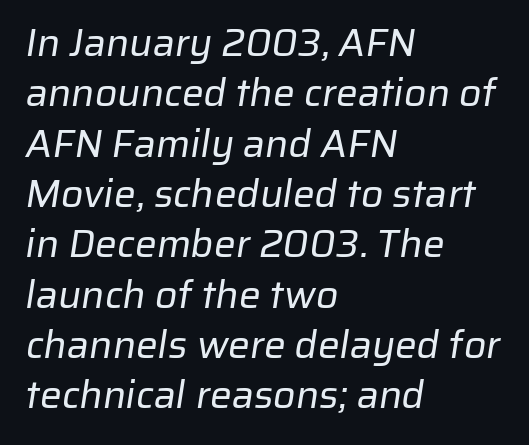
{"serif": "no", "bold": "no", "weight": "regular", "width": "normal", "stroke_contrast": "low", "x_height": "medium", "monospaced": "no", "underline": "no", "align": "left", "line_spacing": "normal", "line_spacing_ratio": 1.29, "letter_spacing": "normal", "letter_spacing_em": 0.0, "glyph_px": 39}
